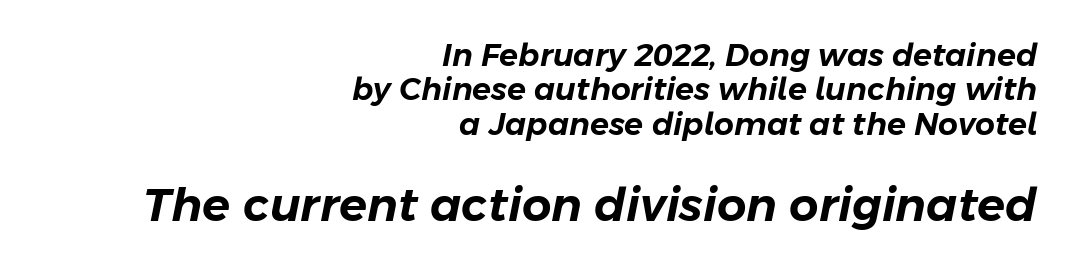
Q: Is the text italic (slanted)? A: Yes, it leans right by about 11 degrees.
Q: Is the text underlined? A: No.
Q: How is the paragraph aligned? A: Right-aligned.
Q: Is the spacing between letters normal or unusually wide? A: Normal.
Q: Is the spacing between lines tight, normal or loose? A: Tight.
Q: Which block of text is set in a larger size, the first (top) or the second (bottom)? A: The second (bottom) one.
Q: Width (condensed, normal, or wide)? A: Normal.
Q: Stroke contrast? A: Low.
Q: x-height? A: Medium.
Q: Monospaced? A: No.
